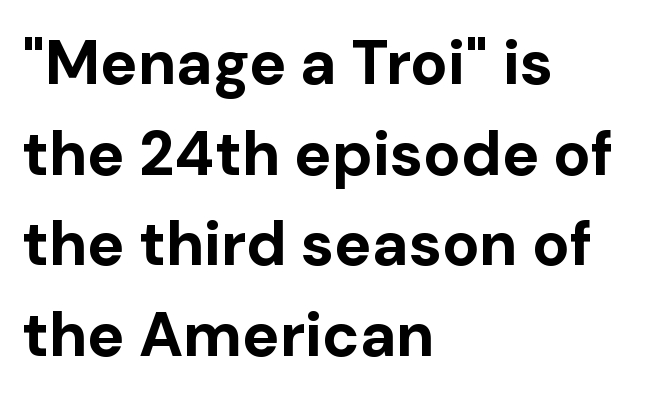
Q: Is the text bold? A: Yes.
Q: Is the text italic (slanted)? A: No, it is upright.
Q: Is the typeface a serif or a sans-serif typeface? A: Sans-serif.
Q: Is the text underlined? A: No.
Q: How is the paragraph aligned? A: Left-aligned.
Q: Is the spacing between letters normal or unusually wide? A: Normal.
Q: Is the spacing between lines tight, normal or loose? A: Normal.
Q: Width (condensed, normal, or wide)? A: Normal.
Q: Stroke contrast? A: Low.
Q: x-height? A: Medium.
Q: Monospaced? A: No.
